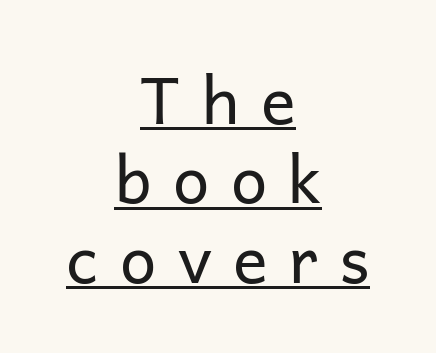
Centered paragraph, ragged on both sides. Regarding serifs, this sample does without them. This is underlined copy, the kind a proofreader might mark for attention. When letters stand straight like this, we call the style roman or upright. Look at the tracking — it's clearly loosened, letters drifting apart.
